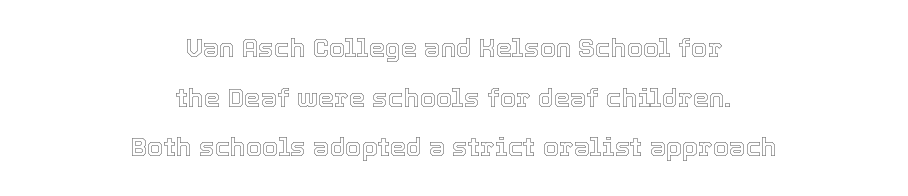
Q: Is the text italic (slanted)? A: No, it is upright.
Q: Is the text underlined? A: No.
Q: How is the paragraph aligned? A: Centered.
Q: Is the spacing between letters normal or unusually wide? A: Normal.
Q: Is the spacing between lines tight, normal or loose? A: Loose.
